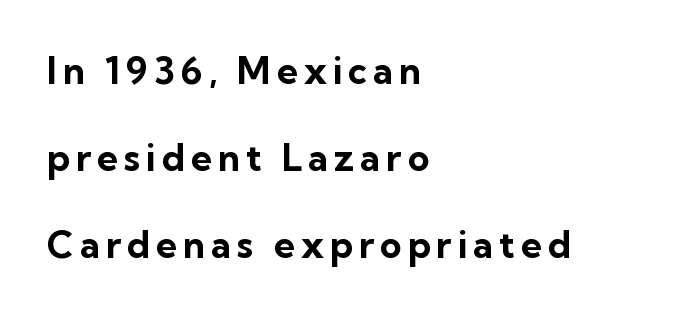
Do the characters align in a grid? No, the font is proportional. If you drew a ruler down the left edge, every line would touch it. You can tell from the bare stems that sans-serif type was used. Students, this is bold: see how much ink each stroke carries. You can tell it's not italic because the verticals are truly vertical. Summary of vertical rhythm: relaxed, with wide interline spacing.
